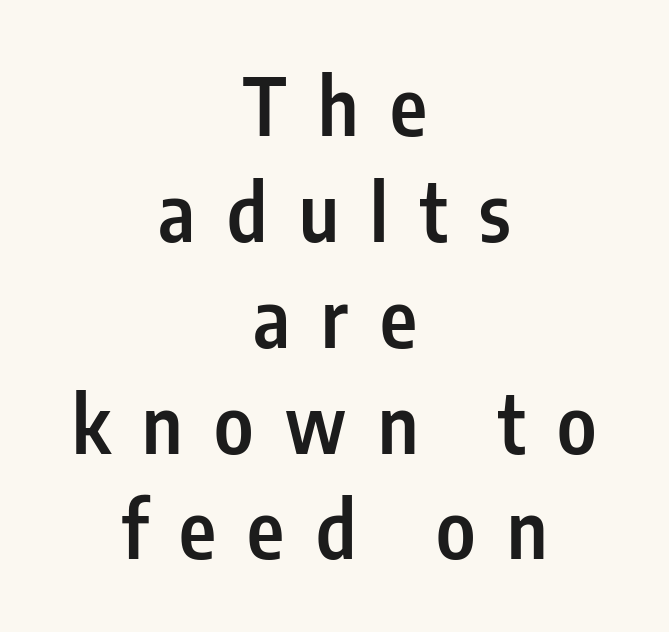
Characters follow at a spacing far wider than the type designer built in. Note: no serifs on the glyphs. Both edges are ragged and mirror each other, which tells us the setting is centered. No italicization has been applied; the sample stays upright. The typesetting leans somewhat heavy: a semibold.
